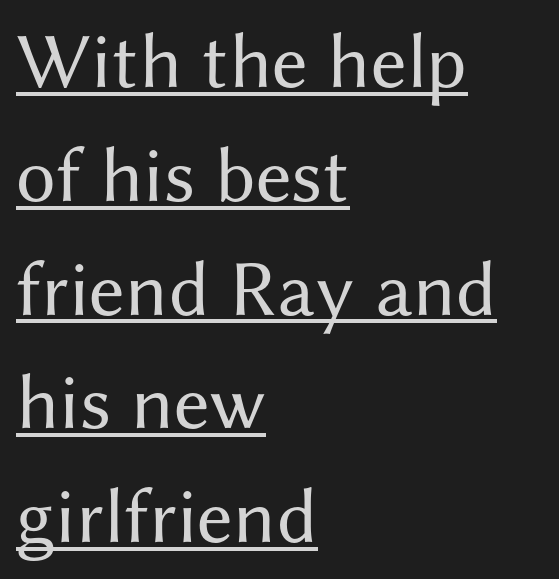
{"serif": "no", "italic": "no", "bold": "no", "weight": "regular", "width": "normal", "stroke_contrast": "medium", "x_height": "medium", "monospaced": "no", "underline": "yes", "align": "left", "line_spacing": "normal", "line_spacing_ratio": 1.44, "letter_spacing": "normal", "letter_spacing_em": 0.0, "glyph_px": 79}
